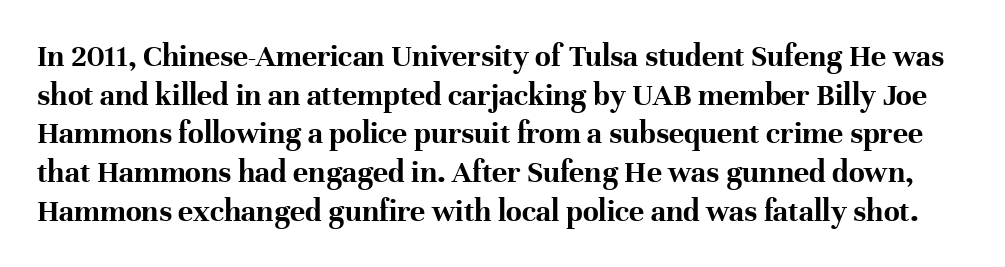
You'd pick this weight for a headline — it's a proper bold. Any mark beneath the type? The region is blank. A typesetter would call this zero additional tracking. The designer went with a serif here, giving each stem small feet.
